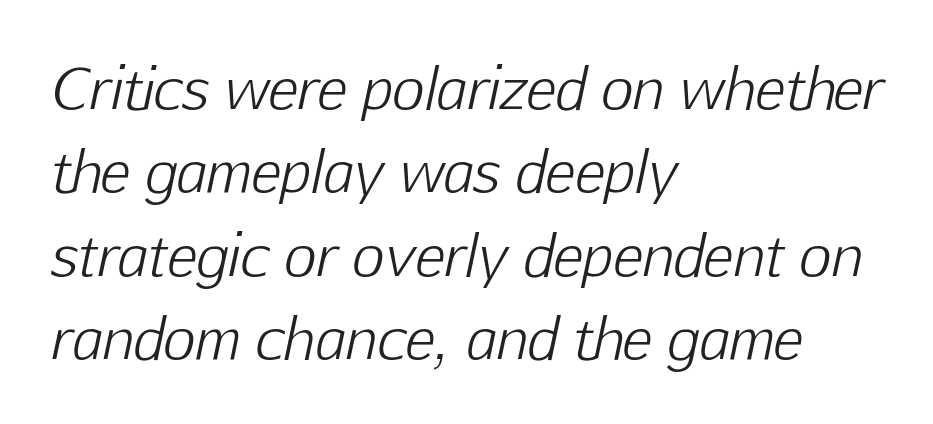
The image shows 56 px light type, italic (leaning right); set left-aligned, normal line spacing (1.49x), normal letter spacing, not underlined; low stroke contrast and a medium x-height.
